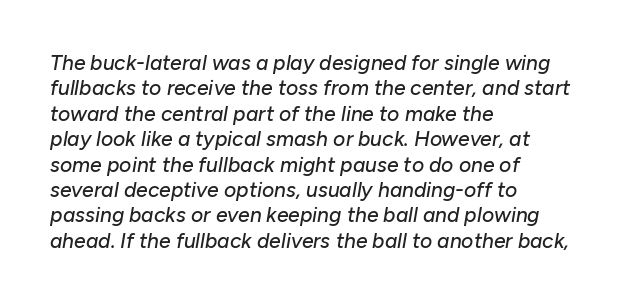
{"italic": "yes", "lean": "right", "slant_degrees": 10, "underline": "no", "align": "left", "line_spacing_ratio": 1.21, "letter_spacing": "normal", "letter_spacing_em": 0.0, "glyph_px": 21}
